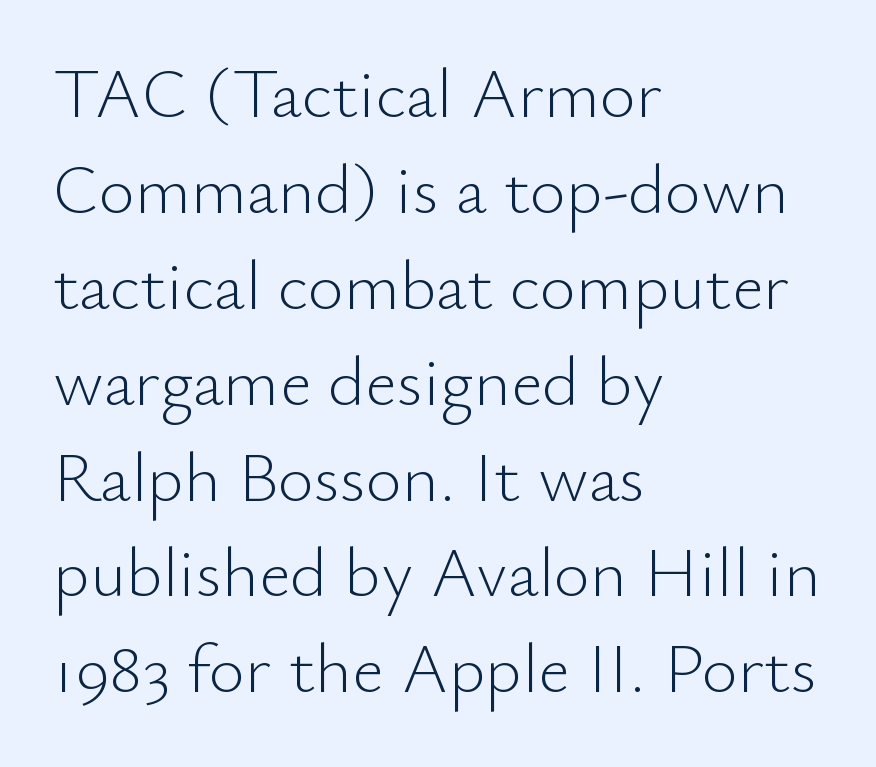
On a weight scale, this lands at 450 or below. Quick note: underline off. Note the varied advance widths — an 'i' is clearly narrower than an 'm'. Regarding serifs, this sample does without them.
